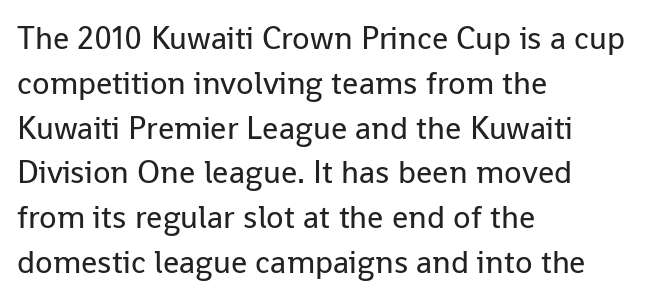
The image shows 32 px regular-weight sans-serif type, upright; set left-aligned, normal line spacing (1.4x), normal letter spacing, not underlined; low stroke contrast and a medium x-height.
